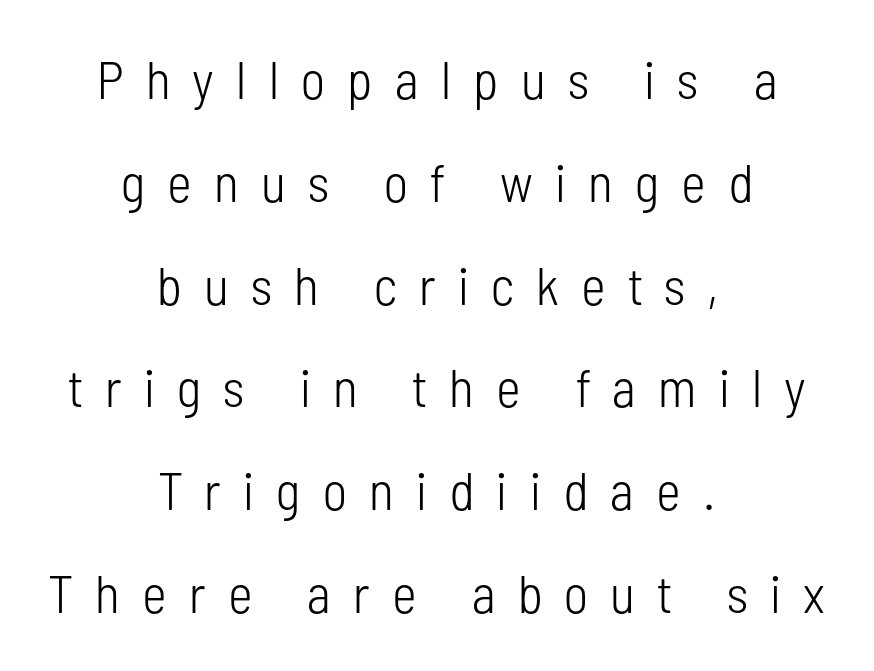
The image shows 53 px light, condensed sans-serif type, upright; set centered, loose line spacing (1.94x), unusually wide letter spacing (+0.42 em), not underlined; low stroke contrast and a medium x-height.
